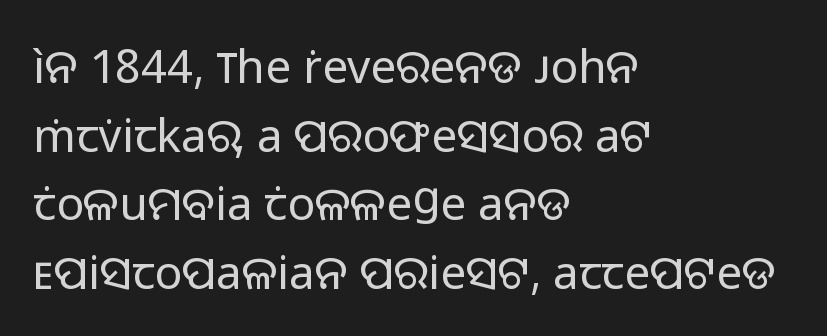
{"serif": "no", "italic": "no", "bold": "no", "weight": "regular", "width": "normal", "stroke_contrast": "low", "x_height": "medium", "monospaced": "no", "underline": "no", "align": "left", "line_spacing": "normal", "line_spacing_ratio": 1.49, "letter_spacing": "normal", "letter_spacing_em": 0.0, "glyph_px": 46}
